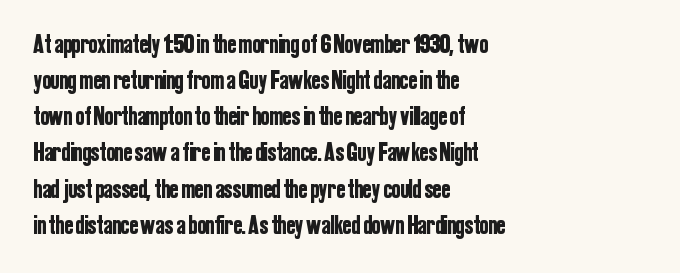
{"italic": "no", "underline": "no", "align": "left", "line_spacing": "normal", "line_spacing_ratio": 1.39, "letter_spacing": "normal", "letter_spacing_em": 0.0, "glyph_px": 26}
